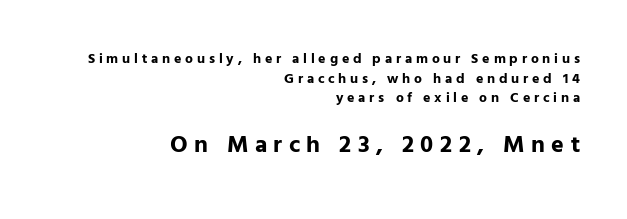
Heft: maximum for text — a bold. The letters stand upright; this is a roman face. Of the two passages, the one underneath uses the larger point size. Tracking here is generous; glyphs stand well apart from one another.
